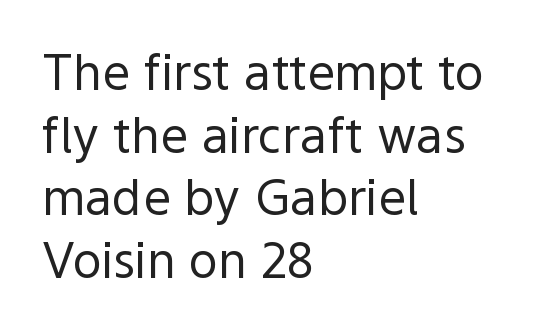
{"serif": "no", "italic": "no", "bold": "no", "weight": "regular", "width": "normal", "x_height": "medium", "monospaced": "no", "underline": "no", "align": "left", "line_spacing": "normal", "line_spacing_ratio": 1.28, "letter_spacing": "normal", "letter_spacing_em": 0.0, "glyph_px": 49}
